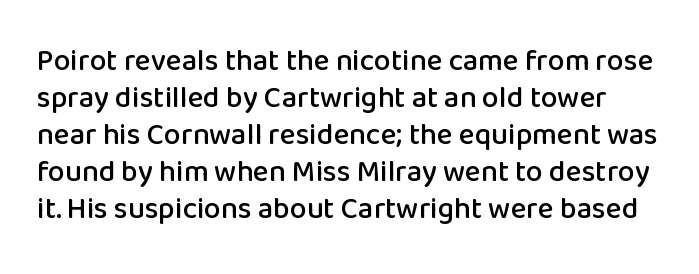
{"serif": "no", "italic": "no", "width": "normal", "stroke_contrast": "low", "x_height": "medium", "monospaced": "no", "underline": "no", "line_spacing_ratio": 1.23, "letter_spacing": "normal", "letter_spacing_em": 0.0, "glyph_px": 30}
